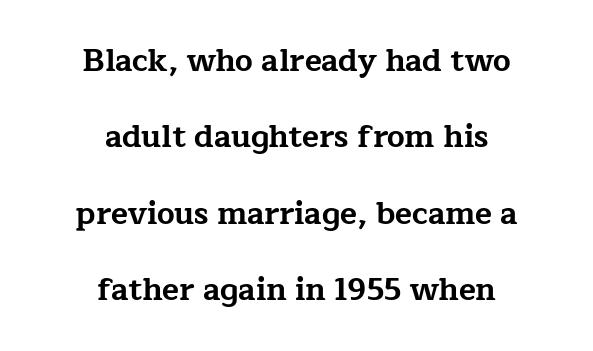
Q: Is the text bold? A: Yes.
Q: Is the text italic (slanted)? A: No, it is upright.
Q: Is the typeface a serif or a sans-serif typeface? A: Serif.
Q: Is the text underlined? A: No.
Q: How is the paragraph aligned? A: Centered.
Q: Is the spacing between letters normal or unusually wide? A: Normal.
Q: Is the spacing between lines tight, normal or loose? A: Loose.
Q: Width (condensed, normal, or wide)? A: Wide.
Q: Stroke contrast? A: Low.
Q: x-height? A: Medium.
Q: Monospaced? A: No.
